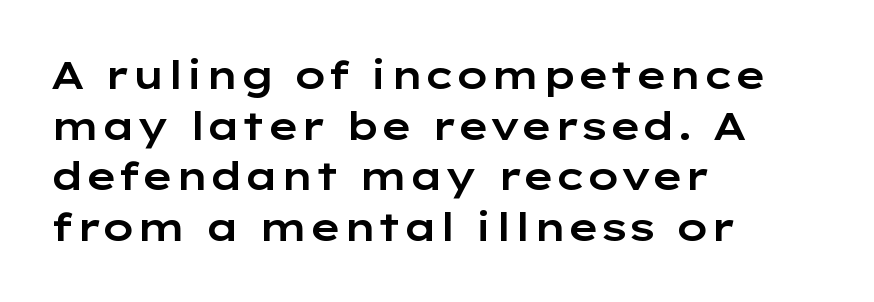
{"serif": "no", "italic": "no", "width": "wide", "stroke_contrast": "low", "x_height": "medium", "monospaced": "no", "underline": "no", "align": "left", "line_spacing": "normal", "line_spacing_ratio": 1.3, "letter_spacing": "normal", "letter_spacing_em": 0.0, "glyph_px": 39}
